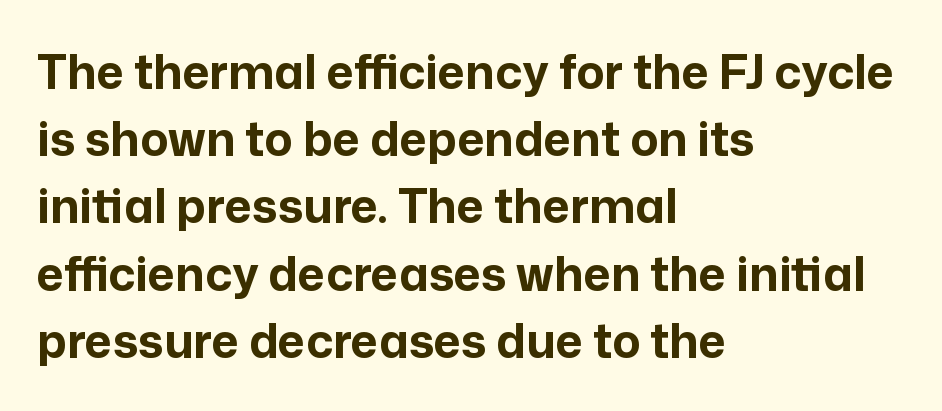
The image shows 47 px bold sans-serif type, upright; set left-aligned, normal line spacing (1.43x), normal letter spacing, not underlined; low stroke contrast and a medium x-height.
